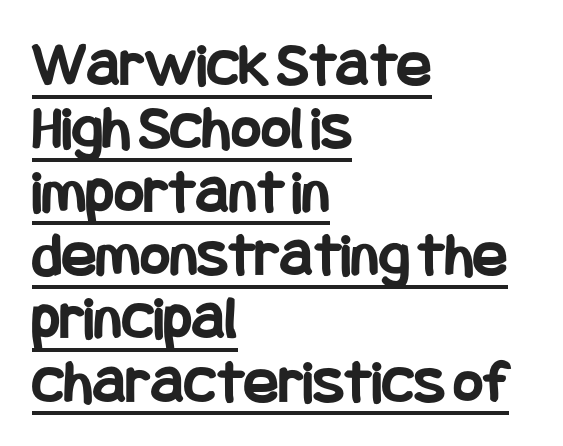
Typographically, this falls in the sans-serif category. The rendering keeps characters at their native spacing. Where is the straight margin? On the left. The lettering stays uniformly vertical, giving the passage a roman look. The passage shown is emphatically bold. Quick note: underline on.
